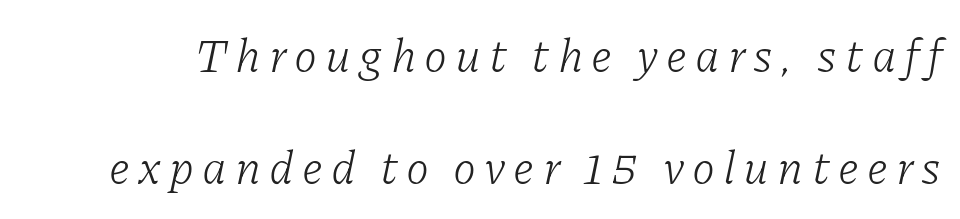
Compared with ordinary roman type, these characters are visibly tilted. The face used here is proportionally spaced, like ordinary book or web type. Horizontal bands of white between lines are thick stripes. Examine the stroke ends and you'll spot serifs. Each row of text sits above clean, open space.
